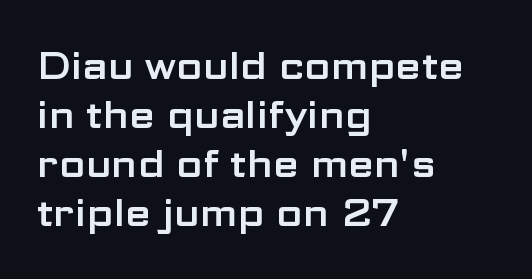
Q: Is the text italic (slanted)? A: No, it is upright.
Q: Is the typeface a serif or a sans-serif typeface? A: Sans-serif.
Q: Is the text underlined? A: No.
Q: How is the paragraph aligned? A: Left-aligned.
Q: Is the spacing between letters normal or unusually wide? A: Normal.
Q: Is the spacing between lines tight, normal or loose? A: Normal.
Q: Width (condensed, normal, or wide)? A: Wide.
Q: Stroke contrast? A: Low.
Q: x-height? A: Medium.
Q: Monospaced? A: No.
